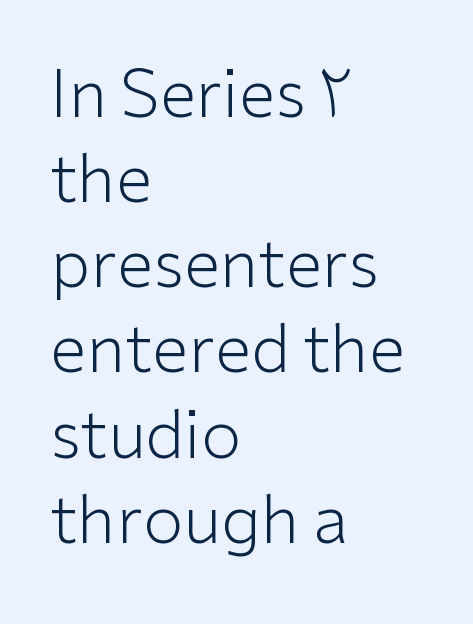
{"serif": "no", "italic": "no", "bold": "no", "weight": "light", "width": "normal", "stroke_contrast": "low", "x_height": "medium", "monospaced": "no", "underline": "no", "align": "left", "line_spacing": "normal", "line_spacing_ratio": 1.29, "letter_spacing": "normal", "letter_spacing_em": 0.0, "glyph_px": 66}
